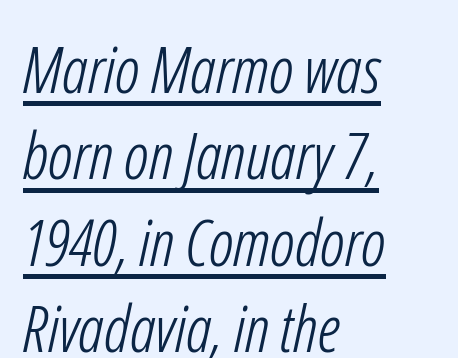
The image shows 65 px light, condensed sans-serif type; set left-aligned, normal line spacing (1.33x), normal letter spacing, underlined; low stroke contrast and a medium x-height.
